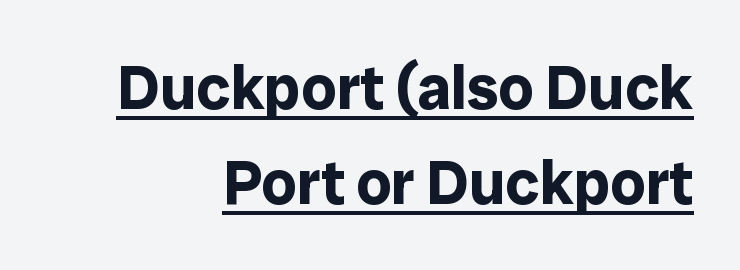
Rows of type keep a routine distance in the vertical direction. The letters carry no serifs — their stems end cleanly without finishing strokes. Decoration check: the copy is underlined. Style check: upright.
